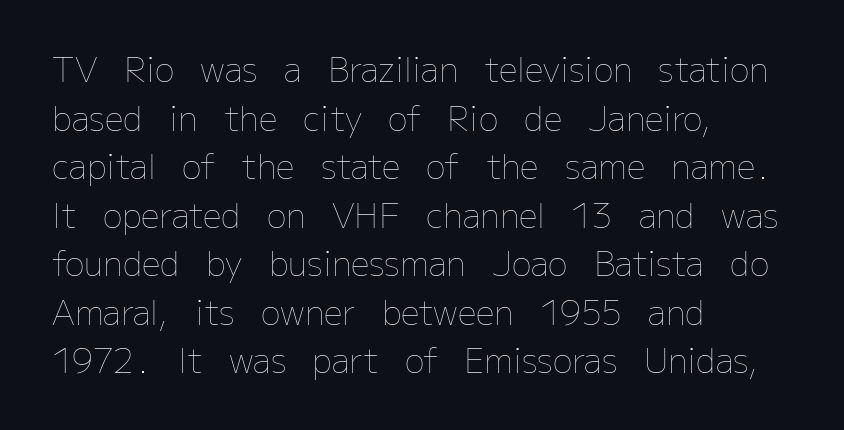
Q: Is the text bold? A: No.
Q: Is the text italic (slanted)? A: No, it is upright.
Q: Is the text underlined? A: No.
Q: How is the paragraph aligned? A: Left-aligned.
Q: Is the spacing between letters normal or unusually wide? A: Normal.
Q: Is the spacing between lines tight, normal or loose? A: Normal.
Q: Width (condensed, normal, or wide)? A: Normal.
Q: Stroke contrast? A: Low.
Q: x-height? A: Medium.
Q: Monospaced? A: No.
